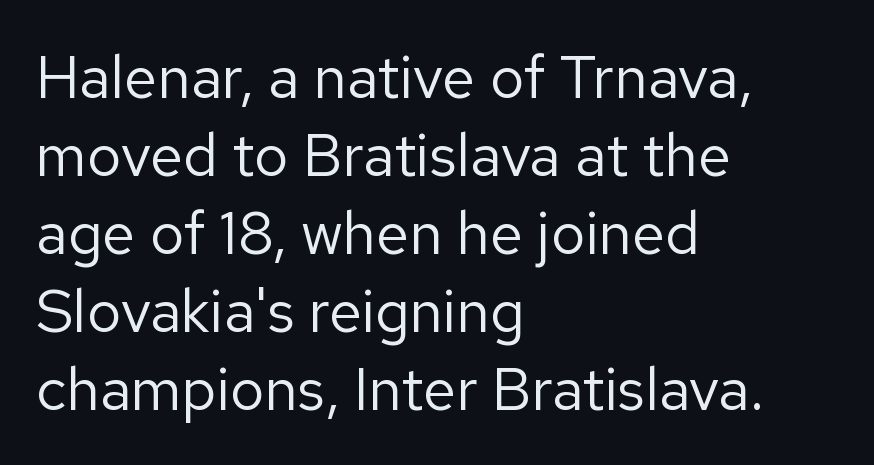
Q: Is the text bold? A: No.
Q: Is the text italic (slanted)? A: No, it is upright.
Q: Is the typeface a serif or a sans-serif typeface? A: Sans-serif.
Q: Is the text underlined? A: No.
Q: How is the paragraph aligned? A: Left-aligned.
Q: Is the spacing between letters normal or unusually wide? A: Normal.
Q: Is the spacing between lines tight, normal or loose? A: Normal.
Q: Width (condensed, normal, or wide)? A: Normal.
Q: Stroke contrast? A: Low.
Q: x-height? A: Medium.
Q: Monospaced? A: No.
